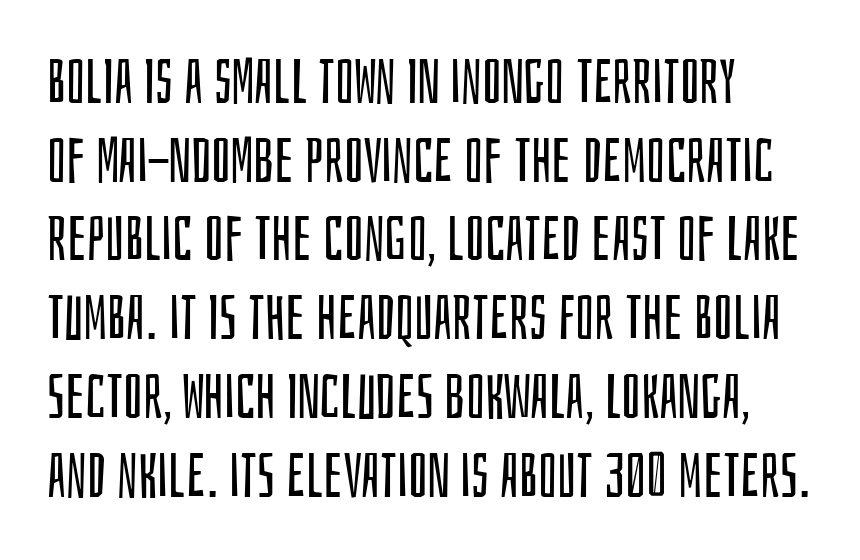
The designer left line spacing at the default. Each letter's strokes conclude bluntly, with no projecting serifs. Tracking value appears to be zero — textbook default spacing. Every row of glyphs begins at an identical x-position on the left. The words here are not underlined.
